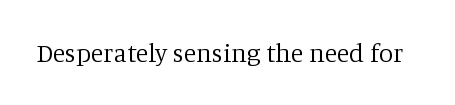
A roman cut, with each character standing at attention. Decoration check: the copy has no underline. The gaps between neighbouring characters are ordinary and unremarkable. Bold? No — there's no thickening of the strokes.
